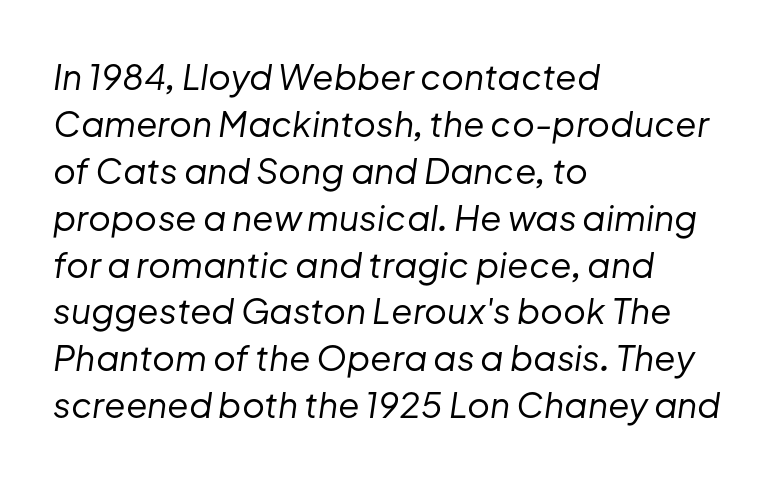
{"italic": "yes", "lean": "right", "slant_degrees": 8, "bold": "no", "weight": "regular", "width": "normal", "stroke_contrast": "low", "x_height": "medium", "monospaced": "no", "underline": "no", "align": "left", "line_spacing": "normal", "line_spacing_ratio": 1.34, "letter_spacing": "normal", "letter_spacing_em": 0.0, "glyph_px": 35}
